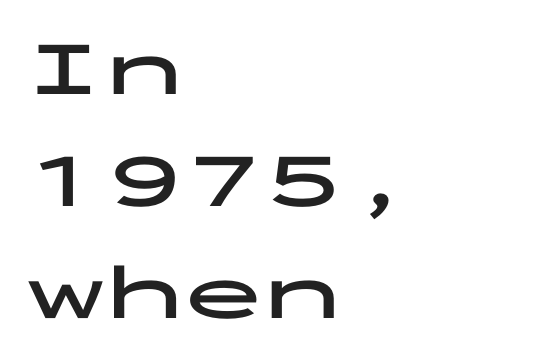
The image shows 79 px bold, wide sans-serif type, upright, monospaced; set left-aligned, normal line spacing (1.42x), normal letter spacing, not underlined; low stroke contrast and a medium x-height.
